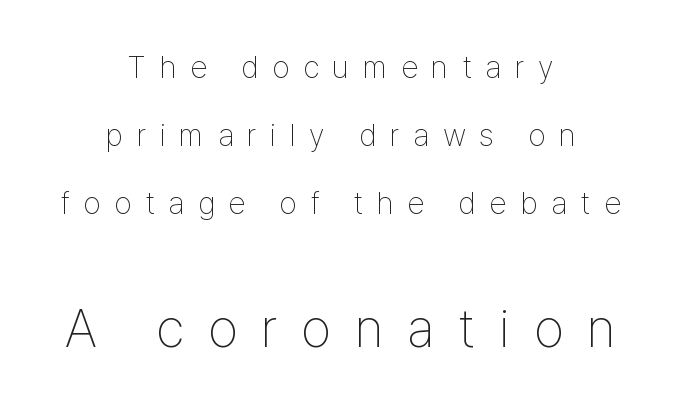
The image shows 54 px thin, condensed sans-serif type, upright; set centered, loose line spacing (2.19x), unusually wide letter spacing (+0.44 em), not underlined; the second (bottom) block is 1.74x larger; low stroke contrast and a medium x-height.
